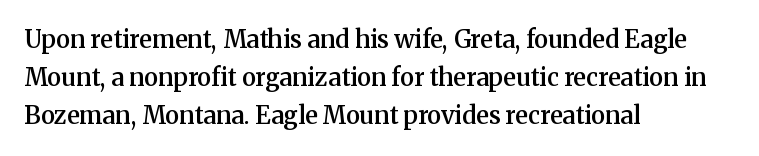
When letters stand straight like this, we call the style roman or upright. Look at the stroke-to-counter ratio: somewhat heavy, a semibold. Any mark beneath the type? The region is blank. The passage shown stacks its lines at a standard gap. No extra tracking has been applied to these lines.
